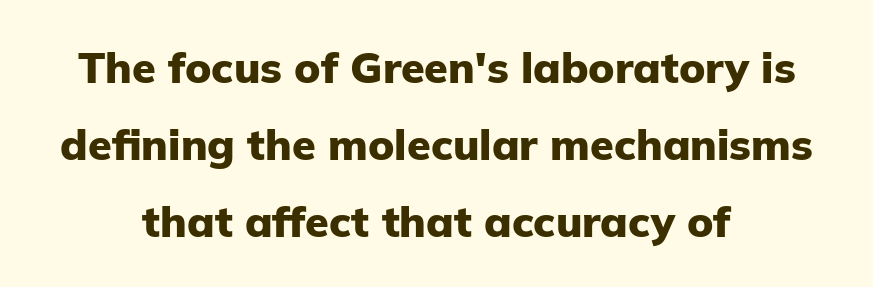
Q: Is the text bold? A: Yes.
Q: Is the text italic (slanted)? A: No, it is upright.
Q: Is the typeface a serif or a sans-serif typeface? A: Sans-serif.
Q: Is the text underlined? A: No.
Q: How is the paragraph aligned? A: Centered.
Q: Is the spacing between letters normal or unusually wide? A: Normal.
Q: Width (condensed, normal, or wide)? A: Normal.
Q: Stroke contrast? A: Low.
Q: x-height? A: Medium.
Q: Monospaced? A: No.
